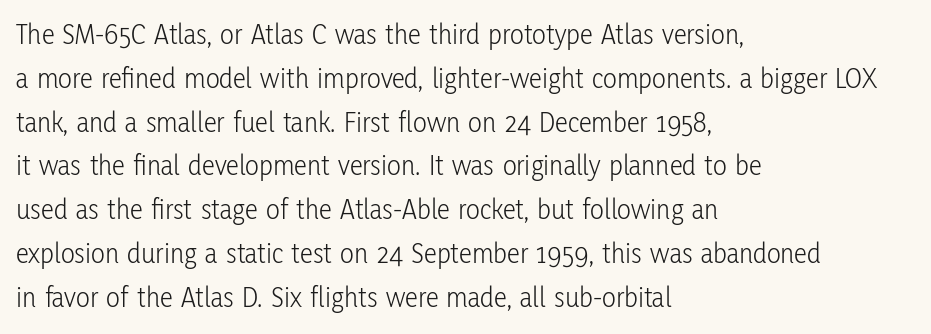
{"serif": "no", "italic": "no", "bold": "no", "weight": "light", "width": "condensed", "stroke_contrast": "low", "x_height": "medium", "monospaced": "no", "underline": "no", "align": "left", "line_spacing": "normal", "line_spacing_ratio": 1.51, "letter_spacing": "normal", "letter_spacing_em": 0.0, "glyph_px": 29}
